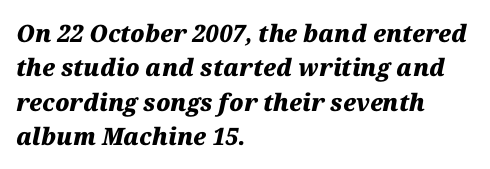
Q: Is the text bold? A: Yes.
Q: Is the text italic (slanted)? A: Yes, it leans right by about 12 degrees.
Q: Is the text underlined? A: No.
Q: How is the paragraph aligned? A: Left-aligned.
Q: Is the spacing between letters normal or unusually wide? A: Normal.
Q: Is the spacing between lines tight, normal or loose? A: Normal.
